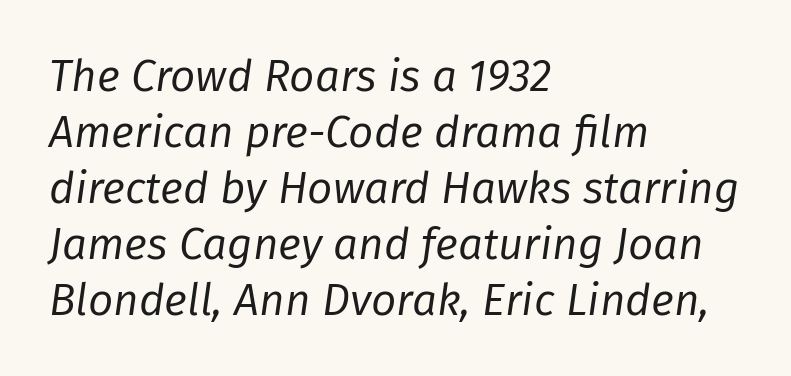
The image shows 44 px regular-weight type, italic (leaning right); set left-aligned, normal line spacing (1.27x), normal letter spacing, not underlined; low stroke contrast and a medium x-height.
